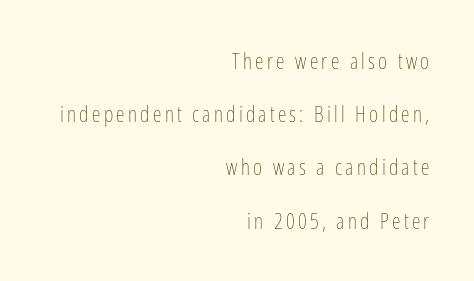
{"italic": "no", "bold": "no", "underline": "no", "align": "right", "line_spacing": "loose", "line_spacing_ratio": 2.42, "glyph_px": 22}
